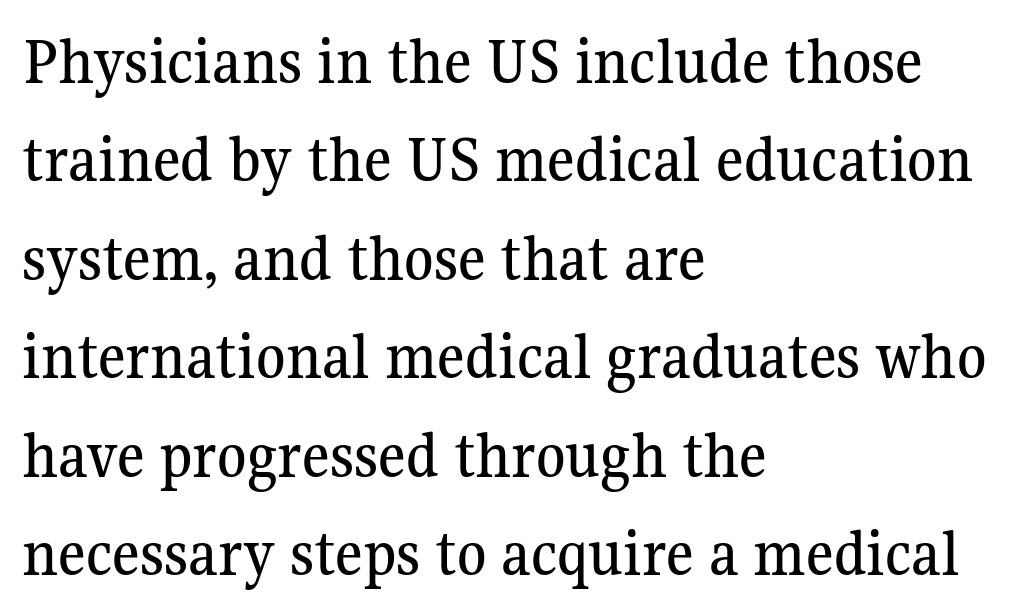
The image shows 67 px serif type, upright; set left-aligned, normal line spacing (1.47x), normal letter spacing, not underlined; medium stroke contrast and a medium x-height.
